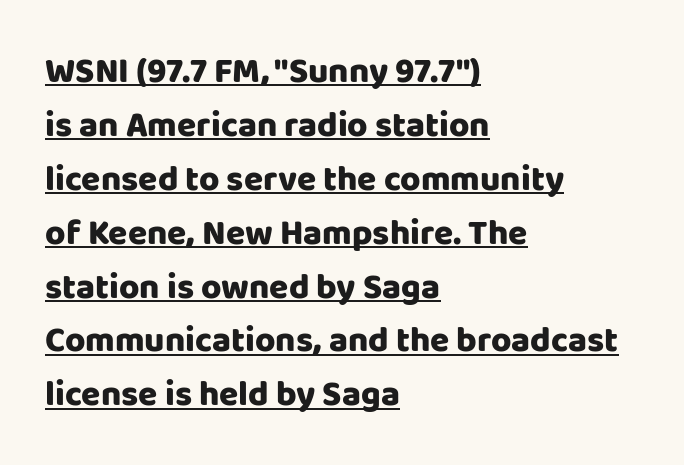
{"serif": "no", "italic": "no", "bold": "yes", "weight": "heavy", "width": "normal", "stroke_contrast": "low", "x_height": "large", "monospaced": "no", "underline": "yes", "align": "left", "line_spacing": "normal", "line_spacing_ratio": 1.54, "letter_spacing": "normal", "letter_spacing_em": 0.0, "glyph_px": 35}
